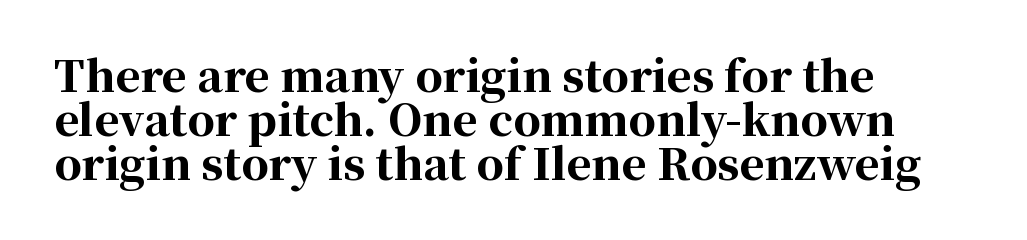
{"serif": "yes", "italic": "no", "bold": "yes", "weight": "bold", "width": "normal", "stroke_contrast": "high", "x_height": "medium", "monospaced": "no", "underline": "no", "align": "left", "line_spacing": "tight", "line_spacing_ratio": 1.02, "letter_spacing": "normal", "letter_spacing_em": 0.0, "glyph_px": 43}
